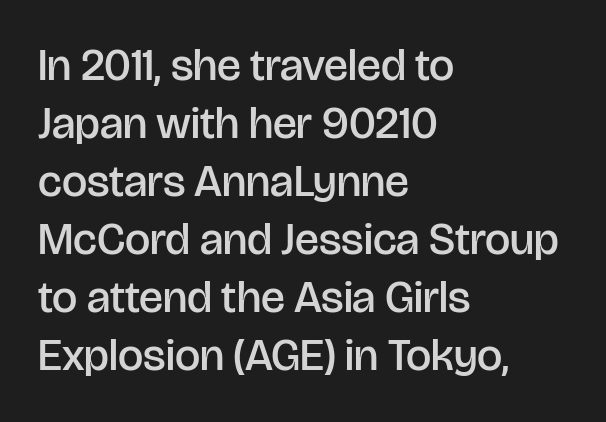
The image shows 45 px semibold sans-serif type, upright; set left-aligned, normal line spacing (1.29x), normal letter spacing, not underlined; low stroke contrast and a large x-height.
